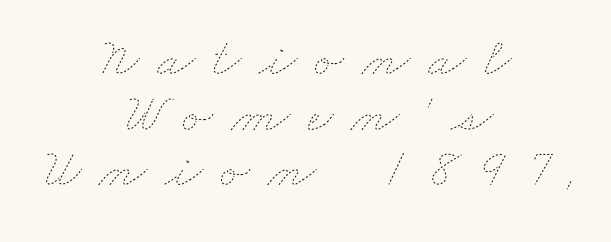
{"bold": "no", "weight": "thin", "width": "wide", "stroke_contrast": "low", "x_height": "small", "monospaced": "no", "underline": "no", "align": "center", "line_spacing": "tight", "line_spacing_ratio": 1.01, "letter_spacing": "wide", "letter_spacing_em": 0.33, "glyph_px": 55}
